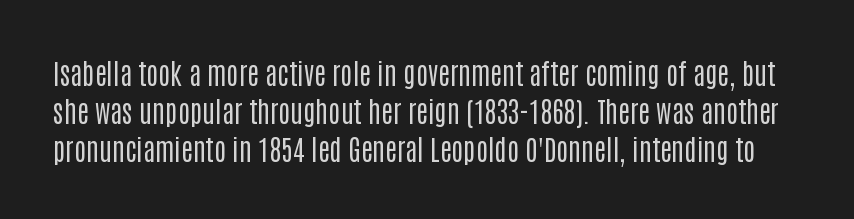
{"serif": "no", "italic": "no", "bold": "no", "weight": "regular", "width": "condensed", "stroke_contrast": "low", "x_height": "large", "monospaced": "no", "underline": "no", "line_spacing": "normal", "line_spacing_ratio": 1.35, "letter_spacing": "normal", "letter_spacing_em": 0.0, "glyph_px": 28}
